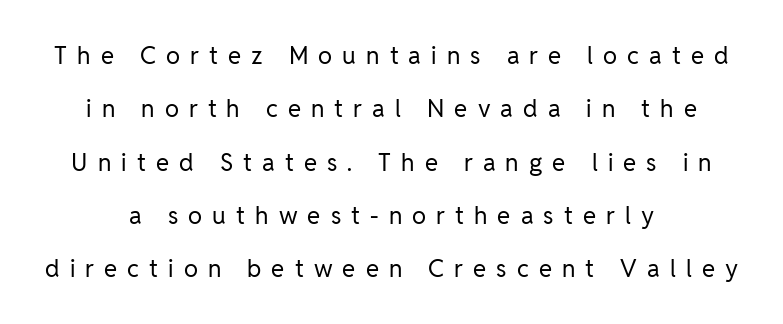
{"italic": "no", "bold": "no", "underline": "no", "align": "center", "line_spacing": "loose", "line_spacing_ratio": 2.22, "letter_spacing": "wide", "letter_spacing_em": 0.42, "glyph_px": 24}
